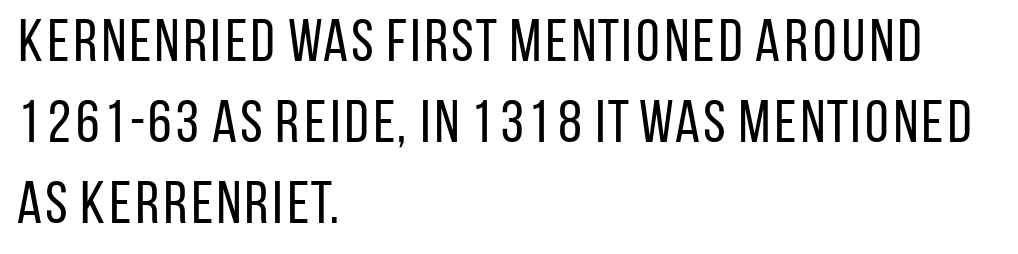
Font category for this specimen: sans-serif. Compared with typical body copy, the letter spacing here is the same. The rendering uses natural spacing where letterforms have individual widths. In terms of posture, this sample is upright. The strip under each line holds only bare page.
